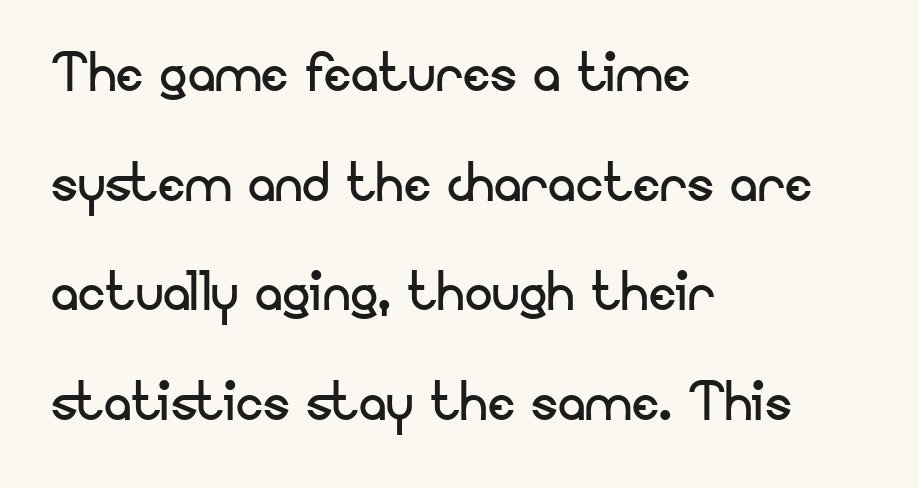
{"serif": "no", "italic": "no", "bold": "no", "weight": "regular", "width": "normal", "stroke_contrast": "low", "x_height": "small", "monospaced": "no", "underline": "no", "align": "left", "line_spacing": "normal", "line_spacing_ratio": 1.59, "letter_spacing": "normal", "letter_spacing_em": 0.0, "glyph_px": 69}
